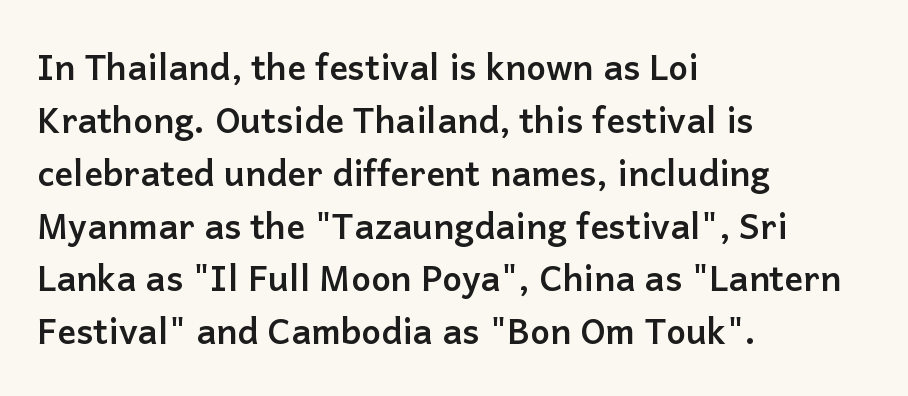
Standard letterfit; no display-style spreading of the glyphs. These lines stack with their left ends in a neat column. Rendered with straight, roman letterforms. Bare-footed words on every line.
